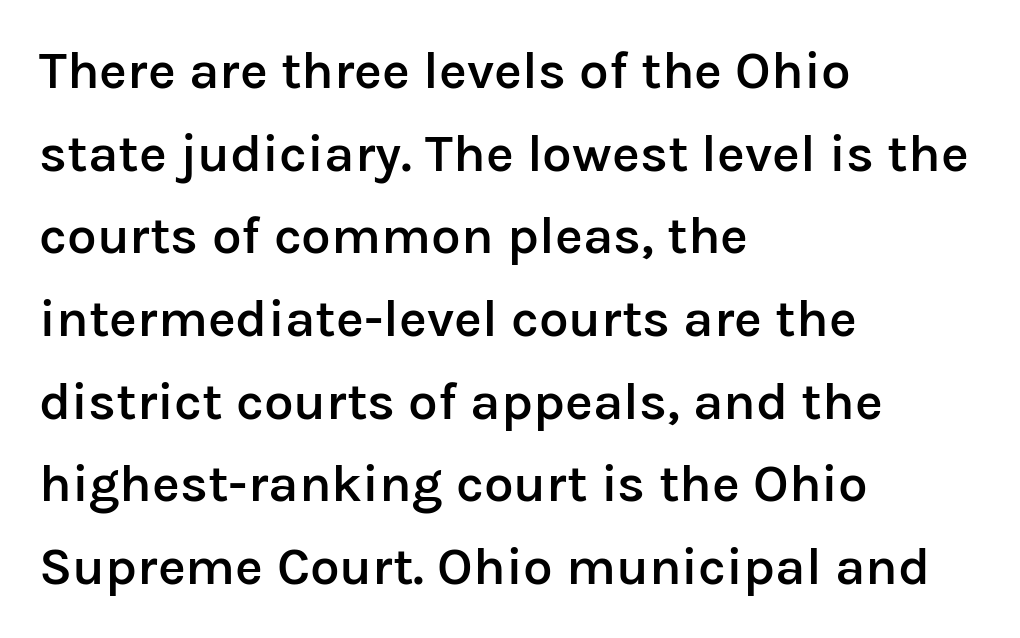
{"serif": "no", "italic": "no", "bold": "semi", "weight": "semibold", "width": "normal", "stroke_contrast": "low", "x_height": "medium", "monospaced": "no", "underline": "no", "align": "left", "line_spacing": "normal", "line_spacing_ratio": 1.56, "letter_spacing": "normal", "letter_spacing_em": 0.0, "glyph_px": 53}
